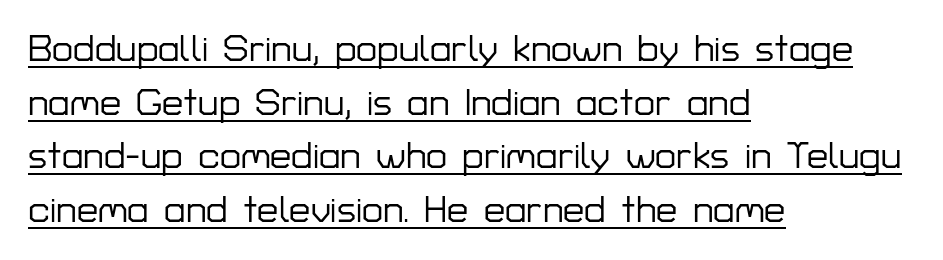
Q: Is the text italic (slanted)? A: No, it is upright.
Q: Is the typeface a serif or a sans-serif typeface? A: Sans-serif.
Q: Is the text underlined? A: Yes.
Q: How is the paragraph aligned? A: Left-aligned.
Q: Is the spacing between letters normal or unusually wide? A: Normal.
Q: Is the spacing between lines tight, normal or loose? A: Normal.
Q: Width (condensed, normal, or wide)? A: Normal.
Q: Stroke contrast? A: Low.
Q: x-height? A: Medium.
Q: Monospaced? A: No.
